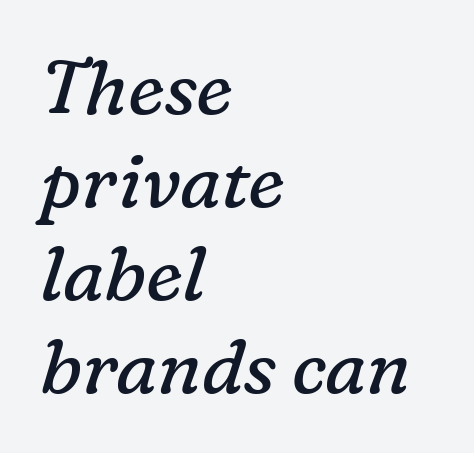
The image shows 75 px regular-weight serif type, italic (leaning right); set left-aligned, line spacing 1.24x, normal letter spacing, not underlined; low stroke contrast and a medium x-height.
